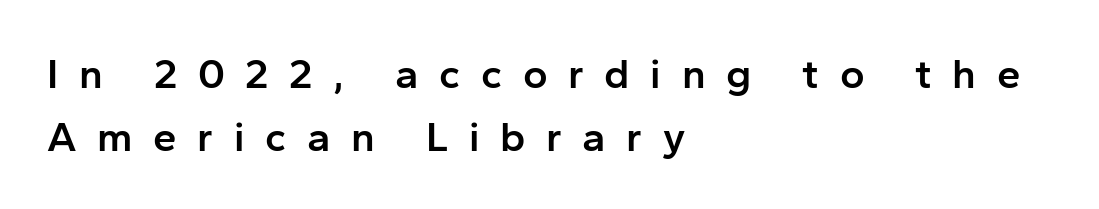
Slightly chunky letters — semibold, I'd say, not full bold. The letters advance in unequal steps, a hallmark of proportional type. Letter spacing: wide. A normal amount of white space separates one row of letters from the next. No feet cap the strokes, marking this as sans-serif type. Letters rest on an invisible, unmarked baseline.
